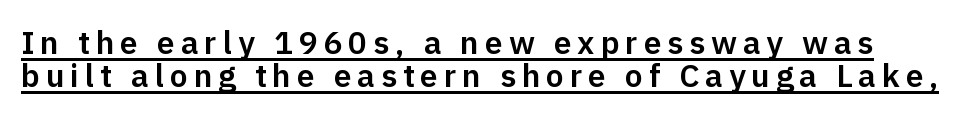
{"serif": "no", "italic": "no", "width": "normal", "stroke_contrast": "low", "x_height": "medium", "monospaced": "no", "underline": "yes", "line_spacing": "tight", "line_spacing_ratio": 1.02, "glyph_px": 32}
